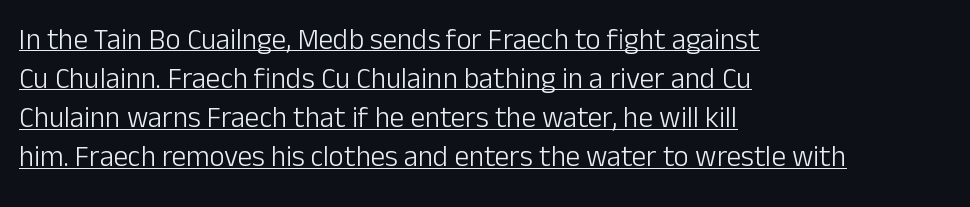
Q: Is the text bold? A: No.
Q: Is the text italic (slanted)? A: No, it is upright.
Q: Is the typeface a serif or a sans-serif typeface? A: Sans-serif.
Q: Is the text underlined? A: Yes.
Q: How is the paragraph aligned? A: Left-aligned.
Q: Is the spacing between letters normal or unusually wide? A: Normal.
Q: Is the spacing between lines tight, normal or loose? A: Normal.
Q: Width (condensed, normal, or wide)? A: Normal.
Q: Stroke contrast? A: Low.
Q: x-height? A: Medium.
Q: Monospaced? A: No.
